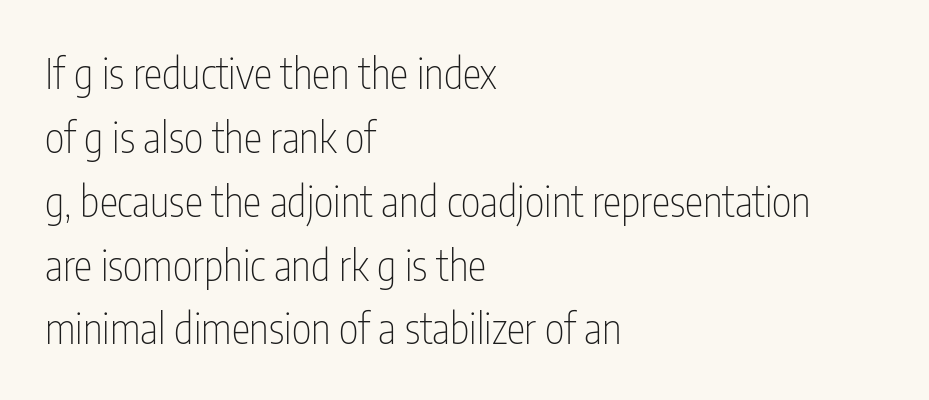
{"serif": "no", "italic": "no", "bold": "no", "weight": "thin", "width": "condensed", "stroke_contrast": "low", "x_height": "medium", "monospaced": "no", "underline": "no", "align": "left", "line_spacing": "normal", "line_spacing_ratio": 1.52, "letter_spacing": "normal", "letter_spacing_em": 0.0, "glyph_px": 42}
